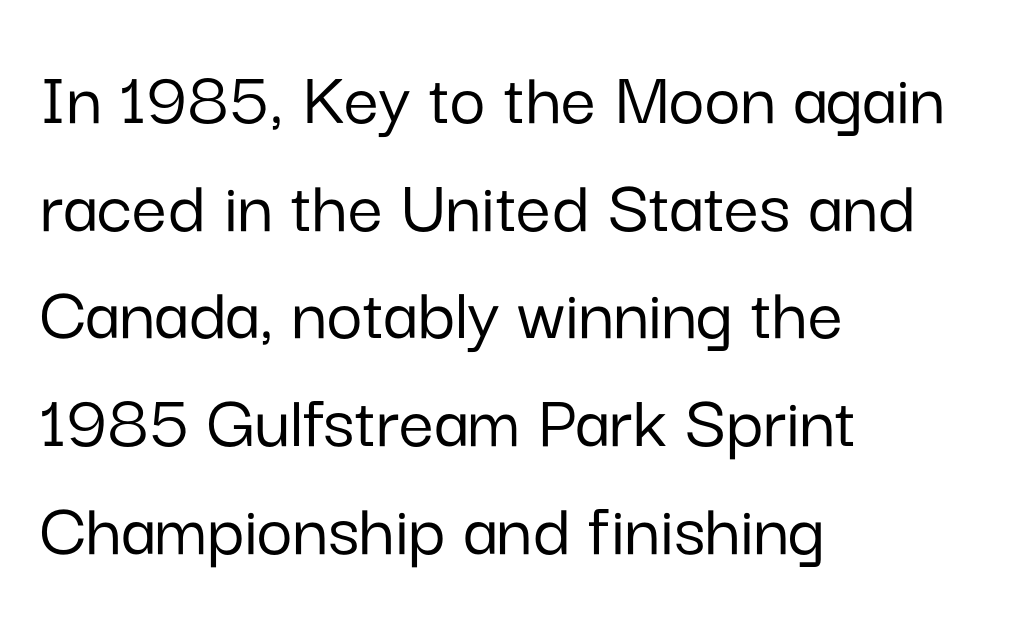
{"serif": "no", "italic": "no", "width": "normal", "stroke_contrast": "low", "x_height": "medium", "monospaced": "no", "underline": "no", "align": "left", "line_spacing": "normal", "line_spacing_ratio": 1.38, "letter_spacing": "normal", "letter_spacing_em": 0.0, "glyph_px": 78}
